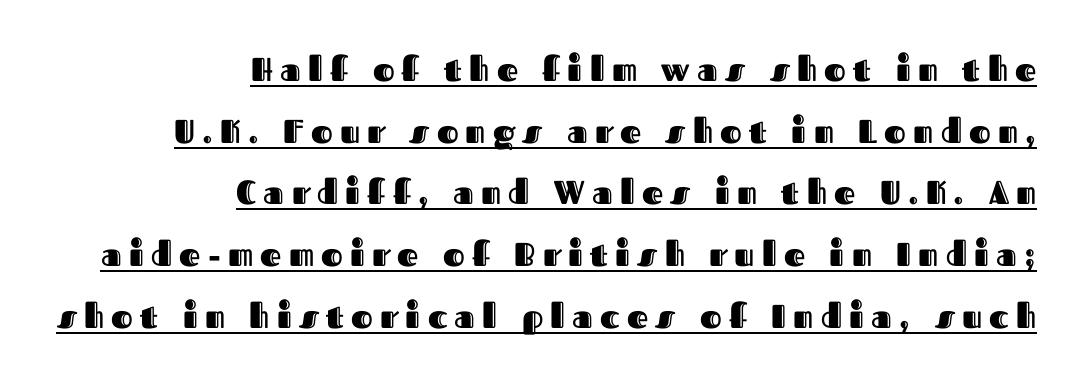
{"italic": "no", "width": "normal", "x_height": "medium", "monospaced": "no", "underline": "yes", "align": "right", "line_spacing_ratio": 1.87, "letter_spacing": "wide", "letter_spacing_em": 0.22, "glyph_px": 33}
